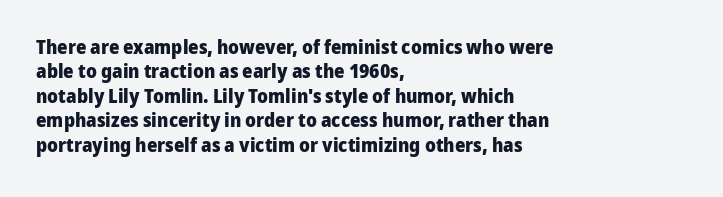
In terms of weight, the rendering is a true, heavy bold. In CSS terms this would be text-align: left. This rendering leaves character spacing at its baseline value. Honestly, there is no underline to notice here at all. The typography opts for an upright posture over an oblique one.
